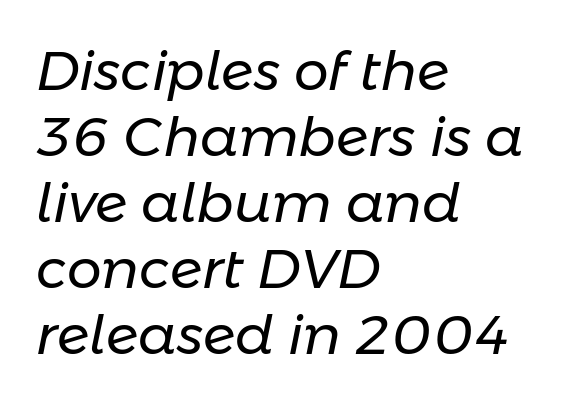
Descender tails drop into unmarked territory. Think of a printed novel: that variable character pitch is what you see here. The face used here is rendered with its standard letterfit. Vertical stems look standard width or narrower in stroke.
